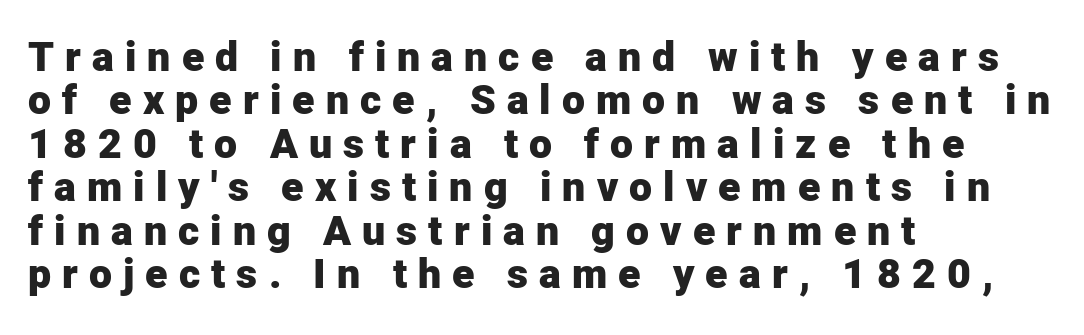
The image shows 41 px heavy sans-serif type, upright; set left-aligned, tight line spacing (1.06x), unusually wide letter spacing (+0.27 em), not underlined; low stroke contrast and a medium x-height.
